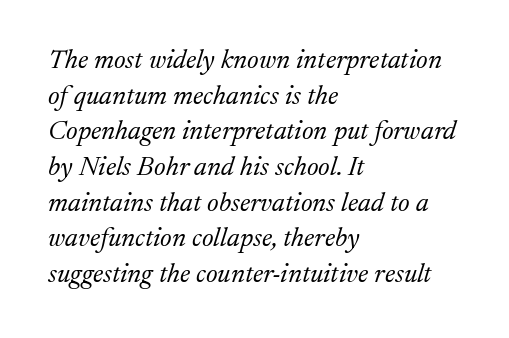
The tracking reads as untouched default to a designer's eye. It's the slanting kind of type. No extra ink here — the face is not bold. The space between consecutive lines is moderate. Layout note: lines flush left. Has an underline been added? It has not.
